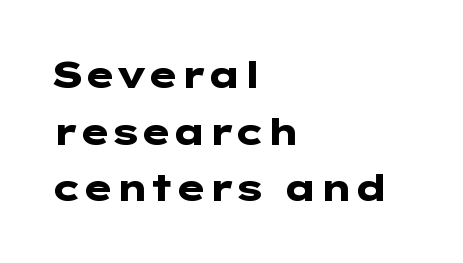
{"serif": "no", "italic": "no", "bold": "yes", "weight": "heavy", "width": "wide", "stroke_contrast": "low", "x_height": "medium", "underline": "no", "align": "left", "line_spacing": "normal", "line_spacing_ratio": 1.53, "letter_spacing": "normal", "letter_spacing_em": 0.0, "glyph_px": 37}
